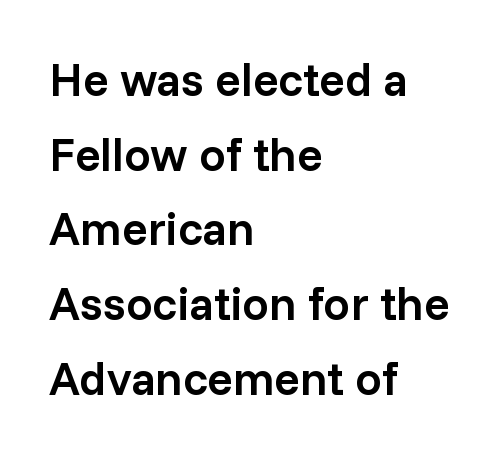
{"serif": "no", "italic": "no", "bold": "semi", "weight": "semibold", "width": "normal", "stroke_contrast": "low", "x_height": "medium", "monospaced": "no", "underline": "no", "align": "left", "line_spacing": "normal", "line_spacing_ratio": 1.59, "letter_spacing": "normal", "letter_spacing_em": 0.0, "glyph_px": 47}
